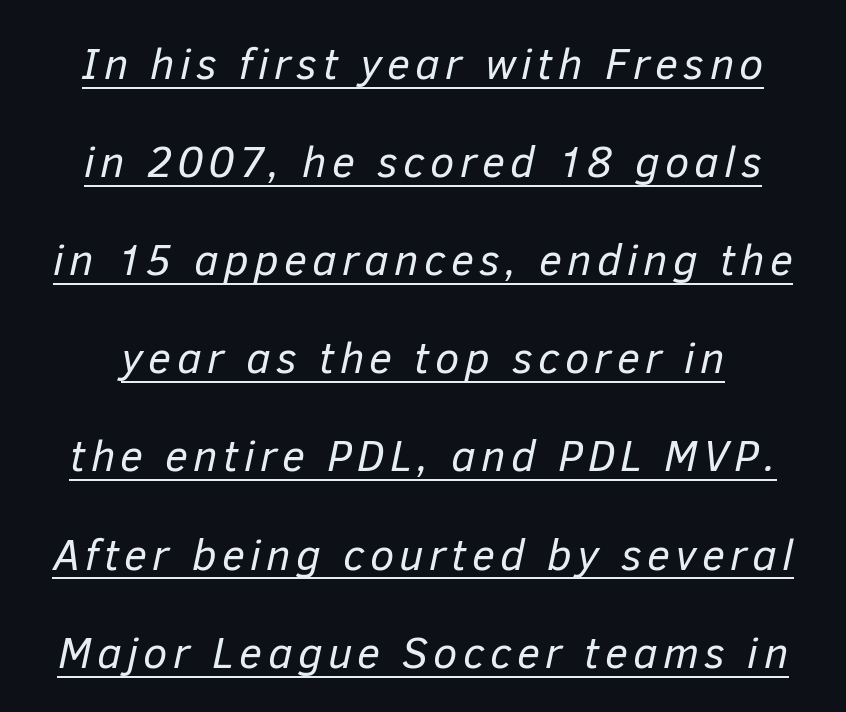
The image shows 44 px regular-weight type, italic (leaning right); set loose line spacing (2.23x), underlined; low stroke contrast and a medium x-height.
